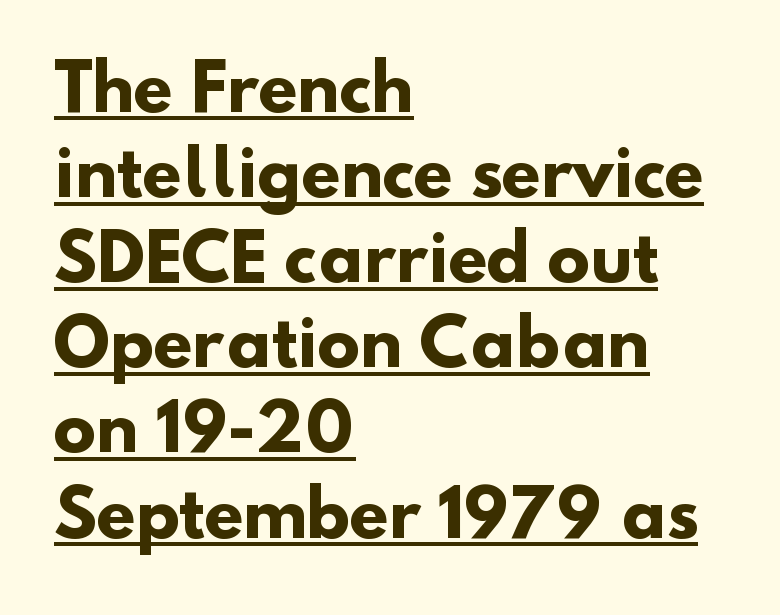
The sample has been set heavy, in full bold. The rendering anchors every line to the left-hand side. Each letter's strokes conclude bluntly, with no projecting serifs. This block has exactly the height ordinary leading produces. The face used here appears with an underline applied.
